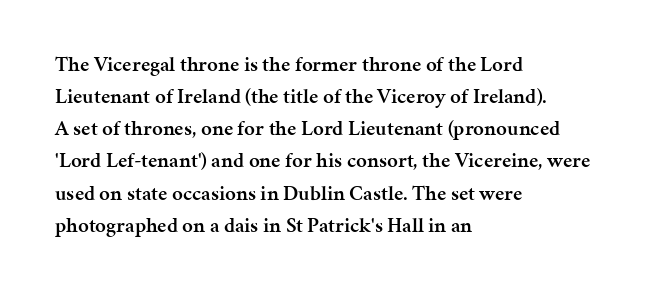
{"italic": "no", "bold": "semi", "underline": "no", "align": "left", "line_spacing": "normal", "line_spacing_ratio": 1.53, "letter_spacing": "normal", "letter_spacing_em": 0.0, "glyph_px": 21}
